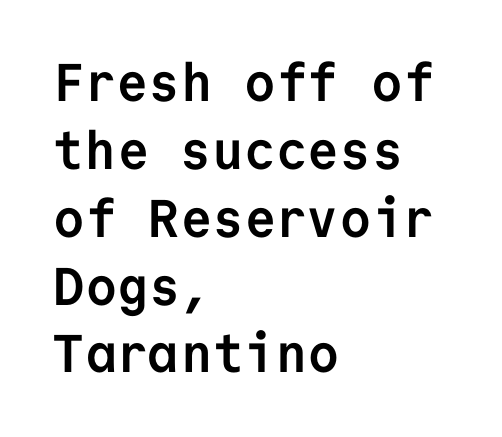
Q: Is the text bold? A: Yes.
Q: Is the text italic (slanted)? A: No, it is upright.
Q: Is the typeface a serif or a sans-serif typeface? A: Sans-serif.
Q: Is the text underlined? A: No.
Q: How is the paragraph aligned? A: Left-aligned.
Q: Is the spacing between letters normal or unusually wide? A: Normal.
Q: Is the spacing between lines tight, normal or loose? A: Normal.
Q: Width (condensed, normal, or wide)? A: Normal.
Q: Stroke contrast? A: Low.
Q: x-height? A: Medium.
Q: Monospaced? A: Yes.
